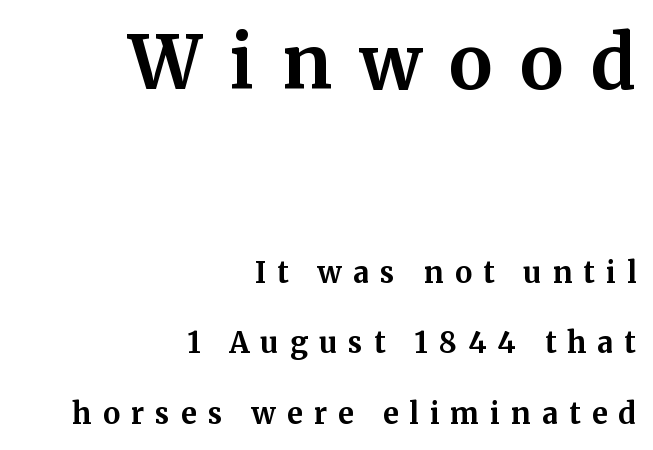
Q: Is the text bold? A: Yes.
Q: Is the text italic (slanted)? A: No, it is upright.
Q: Is the typeface a serif or a sans-serif typeface? A: Serif.
Q: Is the text underlined? A: No.
Q: How is the paragraph aligned? A: Right-aligned.
Q: Is the spacing between letters normal or unusually wide? A: Unusually wide.
Q: Is the spacing between lines tight, normal or loose? A: Loose.
Q: Which block of text is set in a larger size, the first (top) or the second (bottom)? A: The first (top) one.
Q: Width (condensed, normal, or wide)? A: Normal.
Q: Stroke contrast? A: Medium.
Q: x-height? A: Medium.
Q: Monospaced? A: No.
